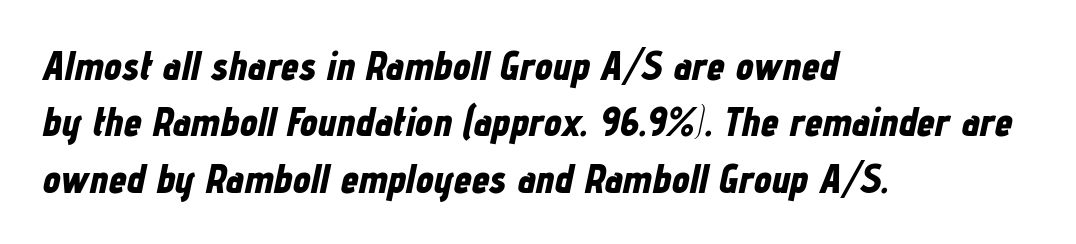
{"italic": "yes", "lean": "right", "slant_degrees": 12, "bold": "yes", "weight": "bold", "width": "condensed", "stroke_contrast": "low", "x_height": "medium", "monospaced": "no", "underline": "no", "align": "left", "line_spacing": "normal", "line_spacing_ratio": 1.41, "letter_spacing": "normal", "letter_spacing_em": 0.0, "glyph_px": 40}
